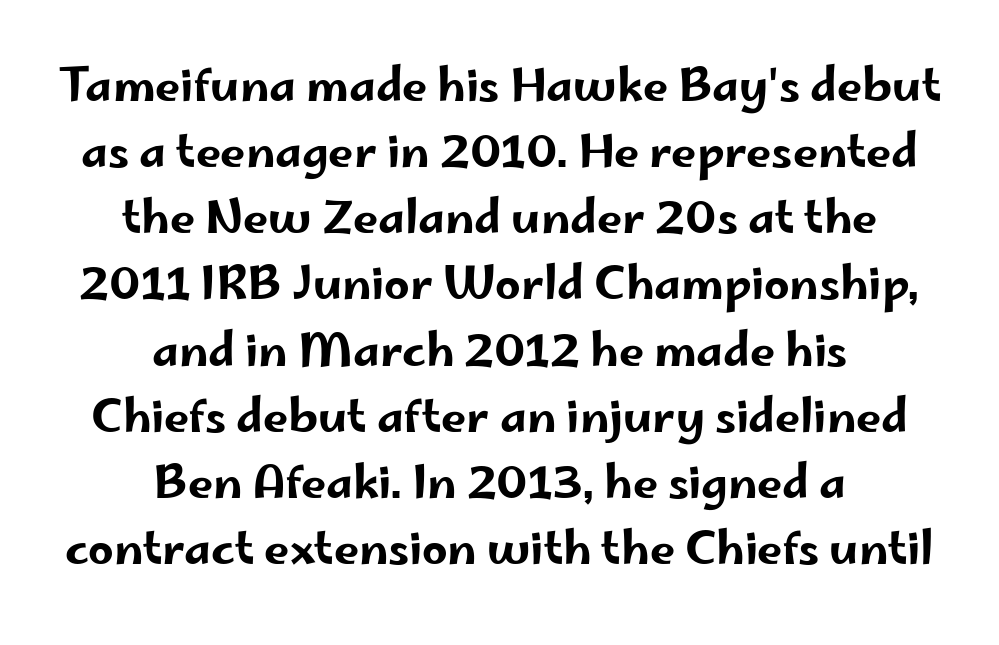
The image shows 45 px wide sans-serif type, upright; set centered, normal line spacing (1.47x), normal letter spacing, not underlined; low stroke contrast and a small x-height.
